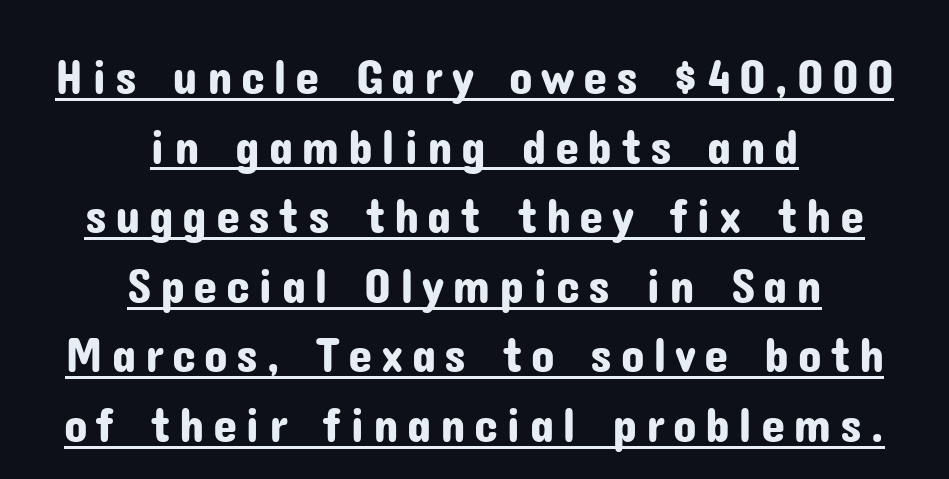
Reading down the column, the eye jumps a familiar distance to each next line. Observe the absence of serifs on each vertical stroke in this sample. Here the designer chose a conventional face with non-uniform glyph widths. Unlike italic type, these characters show no tilt at all.
